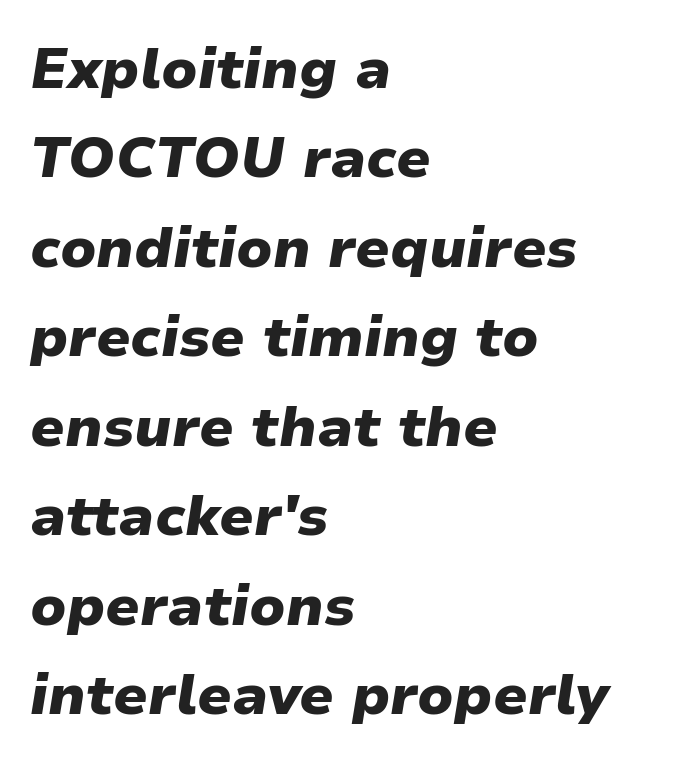
{"italic": "yes", "lean": "right", "slant_degrees": 9, "bold": "yes", "weight": "heavy", "width": "normal", "stroke_contrast": "low", "x_height": "medium", "monospaced": "no", "underline": "no", "align": "left", "line_spacing": "normal", "line_spacing_ratio": 1.57, "letter_spacing": "normal", "letter_spacing_em": 0.0, "glyph_px": 57}
